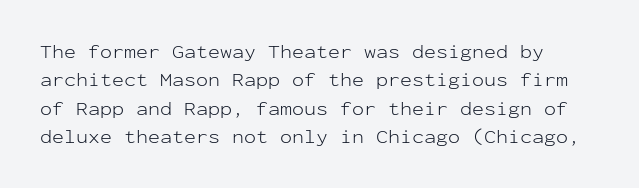
Q: Is the text bold? A: No.
Q: Is the text italic (slanted)? A: No, it is upright.
Q: Is the text underlined? A: No.
Q: Is the spacing between letters normal or unusually wide? A: Normal.
Q: Is the spacing between lines tight, normal or loose? A: Normal.
